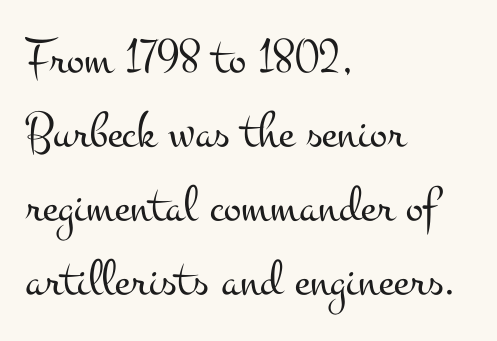
The letters look calm and open, with moderate or lighter stems. Underlining? Definitely not there.
